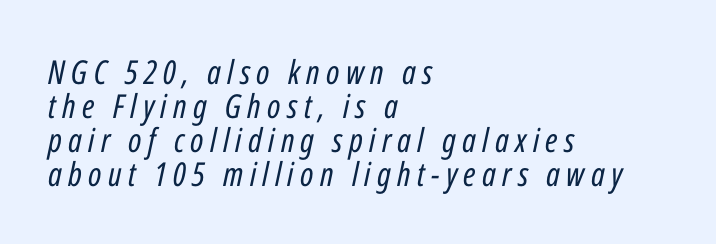
Q: Is the text bold? A: No.
Q: Is the text italic (slanted)? A: Yes, it leans right by about 12 degrees.
Q: Is the text underlined? A: No.
Q: How is the paragraph aligned? A: Left-aligned.
Q: Is the spacing between lines tight, normal or loose? A: Tight.
Q: Width (condensed, normal, or wide)? A: Condensed.
Q: Stroke contrast? A: Low.
Q: x-height? A: Medium.
Q: Monospaced? A: No.
